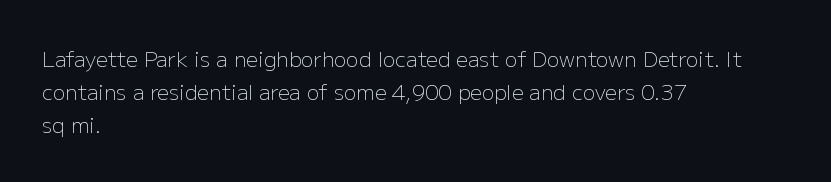
Q: Is the text bold? A: No.
Q: Is the text italic (slanted)? A: No, it is upright.
Q: Is the text underlined? A: No.
Q: How is the paragraph aligned? A: Left-aligned.
Q: Is the spacing between letters normal or unusually wide? A: Normal.
Q: Is the spacing between lines tight, normal or loose? A: Normal.
